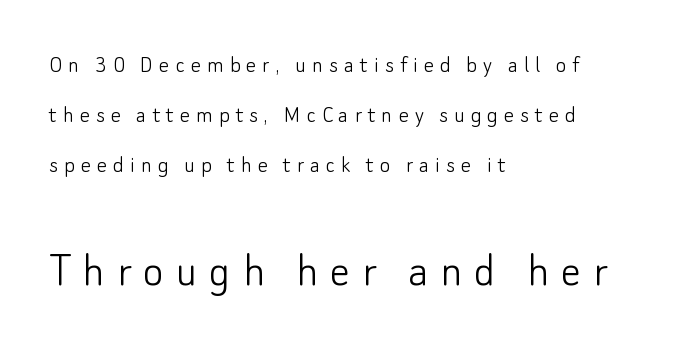
{"serif": "no", "italic": "no", "bold": "no", "weight": "light", "width": "normal", "stroke_contrast": "low", "x_height": "small", "monospaced": "no", "underline": "no", "align": "left", "line_spacing": "loose", "line_spacing_ratio": 2.01, "letter_spacing": "wide", "letter_spacing_em": 0.24, "larger_block": "second", "size_ratio": 2.0, "glyph_px": 50}
